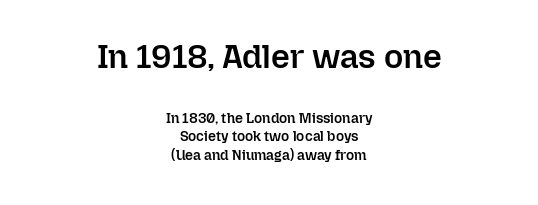
Q: Is the text bold? A: Semi-bold.
Q: Is the text italic (slanted)? A: No, it is upright.
Q: Is the text underlined? A: No.
Q: How is the paragraph aligned? A: Centered.
Q: Is the spacing between letters normal or unusually wide? A: Normal.
Q: Is the spacing between lines tight, normal or loose? A: Normal.
Q: Which block of text is set in a larger size, the first (top) or the second (bottom)? A: The first (top) one.
Q: Width (condensed, normal, or wide)? A: Normal.
Q: Stroke contrast? A: Low.
Q: x-height? A: Medium.
Q: Monospaced? A: No.
